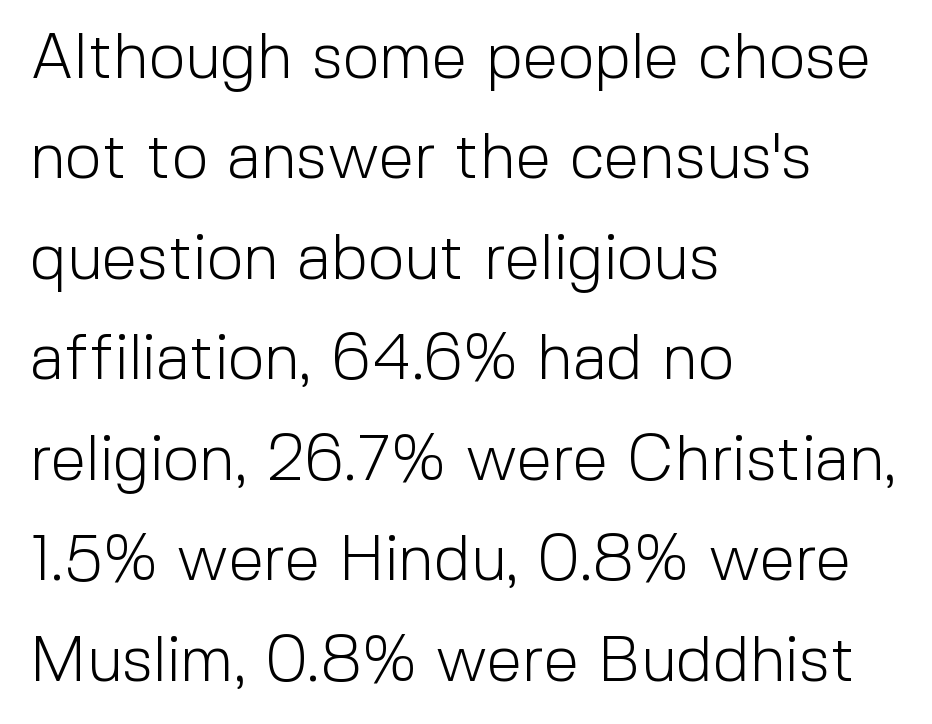
To sum up the face: it is a sans, with no serifs. Typeset ragged right — the left edge is the straight one. Upright lettering throughout. Words appear dense and cohesive because spacing is normal.
